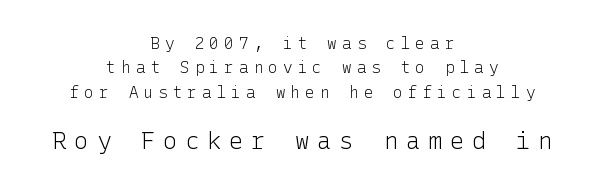
The image shows 24 px text type, upright; set centered, normal line spacing (1.53x), unusually wide letter spacing (+0.32 em), not underlined; the second (bottom) block is 1.5x larger.
